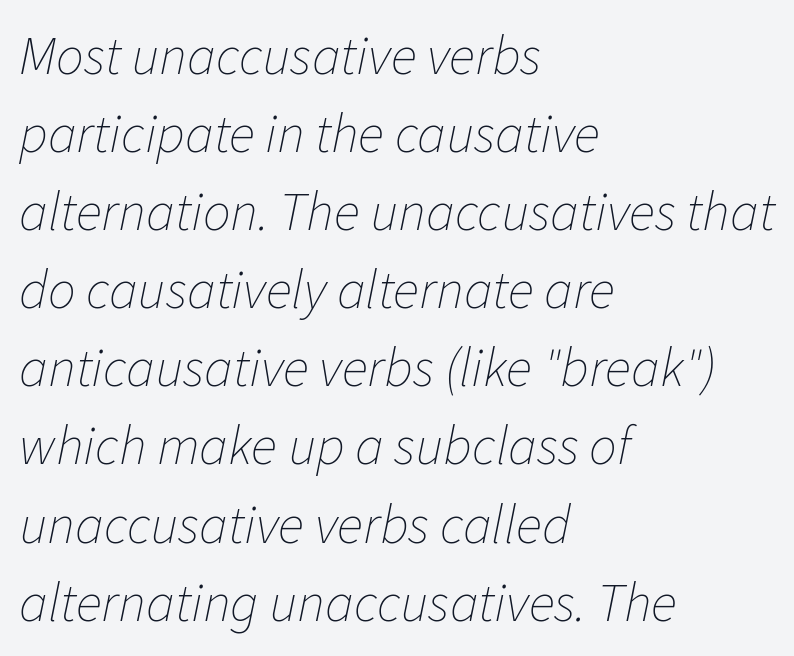
{"italic": "yes", "lean": "right", "slant_degrees": 11, "bold": "no", "weight": "thin", "width": "normal", "stroke_contrast": "low", "x_height": "medium", "monospaced": "no", "underline": "no", "align": "left", "line_spacing": "normal", "line_spacing_ratio": 1.42, "letter_spacing": "normal", "letter_spacing_em": 0.0, "glyph_px": 55}
